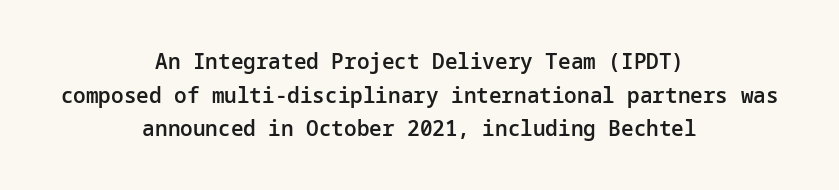
Q: Is the text bold? A: Semi-bold.
Q: Is the text italic (slanted)? A: No, it is upright.
Q: Is the text underlined? A: No.
Q: How is the paragraph aligned? A: Centered.
Q: Is the spacing between letters normal or unusually wide? A: Normal.
Q: Is the spacing between lines tight, normal or loose? A: Normal.
